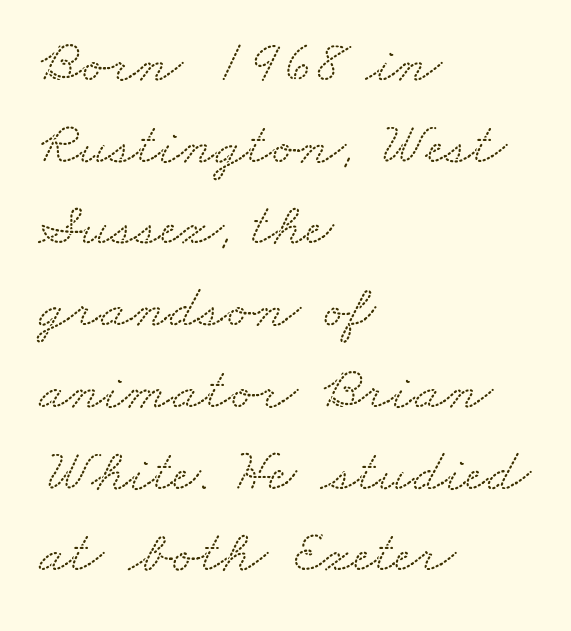
{"serif": "yes", "width": "wide", "stroke_contrast": "low", "x_height": "small", "monospaced": "no", "underline": "no", "align": "left", "line_spacing": "normal", "line_spacing_ratio": 1.34, "letter_spacing": "normal", "letter_spacing_em": 0.0, "glyph_px": 61}
